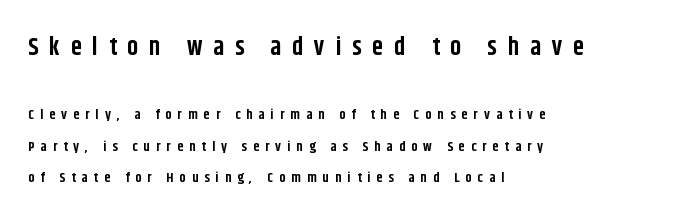
Q: Is the text bold? A: Yes.
Q: Is the text italic (slanted)? A: No, it is upright.
Q: Is the text underlined? A: No.
Q: How is the paragraph aligned? A: Left-aligned.
Q: Is the spacing between letters normal or unusually wide? A: Unusually wide.
Q: Is the spacing between lines tight, normal or loose? A: Loose.
Q: Which block of text is set in a larger size, the first (top) or the second (bottom)? A: The first (top) one.
